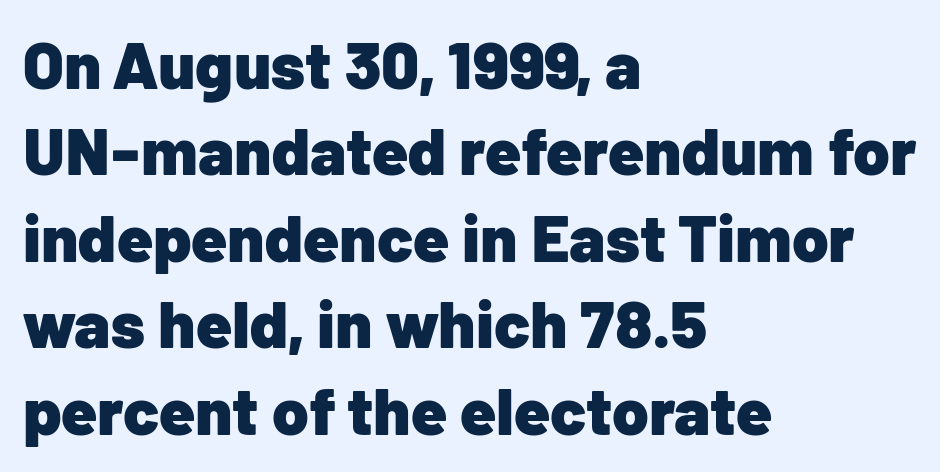
{"serif": "no", "italic": "no", "bold": "yes", "weight": "heavy", "width": "normal", "stroke_contrast": "low", "x_height": "medium", "monospaced": "no", "underline": "no", "align": "left", "line_spacing": "normal", "line_spacing_ratio": 1.31, "letter_spacing": "normal", "letter_spacing_em": 0.0, "glyph_px": 66}
